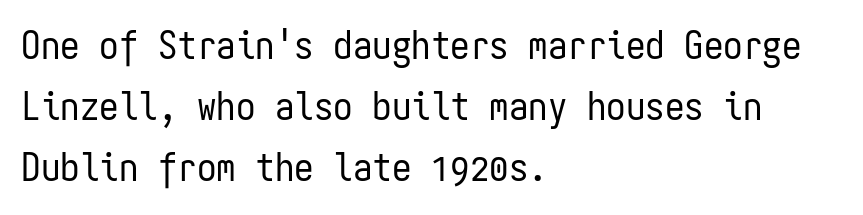
{"serif": "no", "italic": "no", "bold": "no", "weight": "regular", "width": "condensed", "stroke_contrast": "low", "x_height": "medium", "monospaced": "yes", "underline": "no", "align": "left", "line_spacing": "normal", "line_spacing_ratio": 1.57, "letter_spacing": "normal", "letter_spacing_em": 0.0, "glyph_px": 39}
